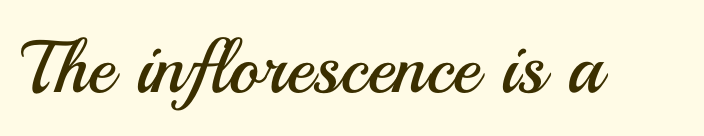
Q: Is the text bold? A: No.
Q: Is the text italic (slanted)? A: Yes.
Q: Is the typeface a serif or a sans-serif typeface? A: Sans-serif.
Q: Is the text underlined? A: No.
Q: Is the spacing between letters normal or unusually wide? A: Normal.
Q: Width (condensed, normal, or wide)? A: Normal.
Q: Stroke contrast? A: Medium.
Q: x-height? A: Small.
Q: Monospaced? A: No.
